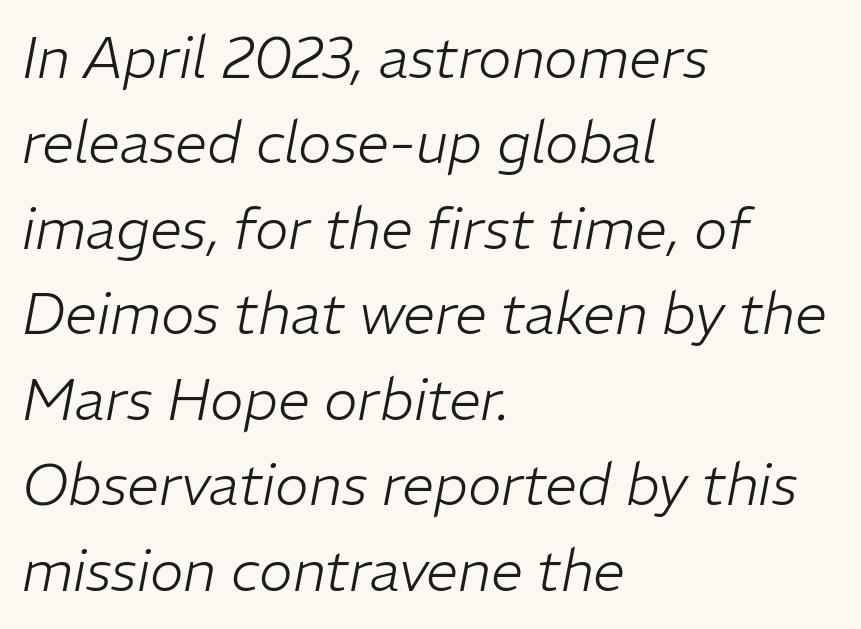
{"italic": "yes", "lean": "right", "slant_degrees": 11, "bold": "no", "weight": "light", "width": "normal", "stroke_contrast": "low", "x_height": "medium", "monospaced": "no", "underline": "no", "align": "left", "line_spacing": "normal", "line_spacing_ratio": 1.5, "letter_spacing": "normal", "letter_spacing_em": 0.0, "glyph_px": 57}
